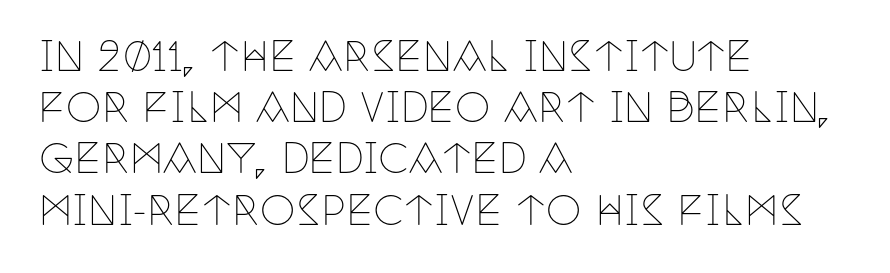
{"serif": "yes", "italic": "no", "bold": "no", "weight": "thin", "width": "condensed", "stroke_contrast": "low", "x_height": "large", "monospaced": "no", "underline": "no", "align": "left", "line_spacing": "normal", "line_spacing_ratio": 1.28, "letter_spacing": "normal", "letter_spacing_em": 0.0, "glyph_px": 40}
